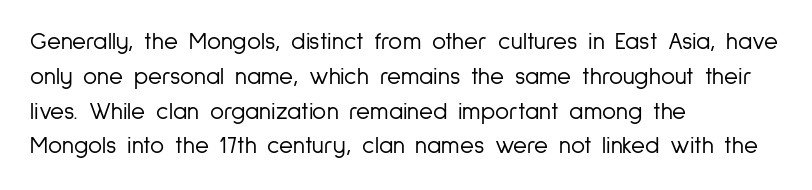
Q: Is the text bold? A: No.
Q: Is the text italic (slanted)? A: No, it is upright.
Q: Is the text underlined? A: No.
Q: How is the paragraph aligned? A: Left-aligned.
Q: Is the spacing between letters normal or unusually wide? A: Normal.
Q: Is the spacing between lines tight, normal or loose? A: Normal.
